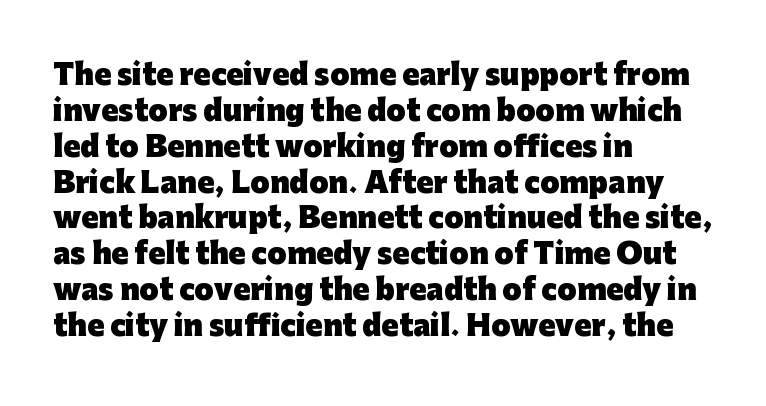
Q: Is the text bold? A: Yes.
Q: Is the text italic (slanted)? A: No, it is upright.
Q: Is the typeface a serif or a sans-serif typeface? A: Sans-serif.
Q: Is the text underlined? A: No.
Q: How is the paragraph aligned? A: Left-aligned.
Q: Is the spacing between letters normal or unusually wide? A: Normal.
Q: Is the spacing between lines tight, normal or loose? A: Normal.
Q: Width (condensed, normal, or wide)? A: Normal.
Q: Stroke contrast? A: Low.
Q: x-height? A: Medium.
Q: Monospaced? A: No.
